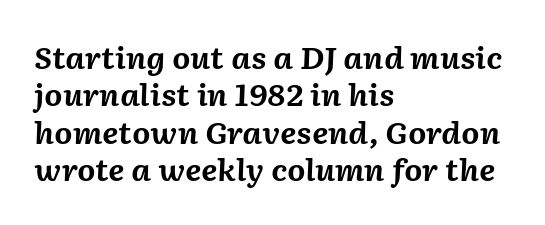
Short note: letters normally spaced. The passage is arranged the way most books set body copy — flush left. The letters are bold, with thick, heavy strokes. Notice how the stems are inclined rather than vertical — that's the hallmark of italics. Note the varied advance widths — an 'i' is clearly narrower than an 'm'.
